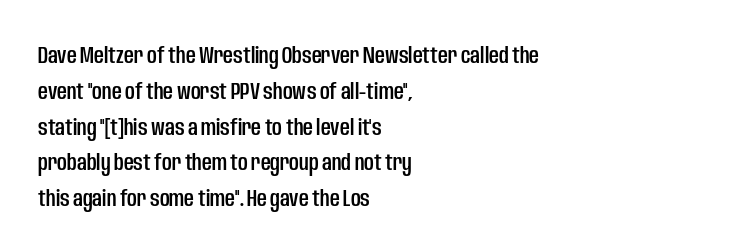
The image shows 24 px text type, upright; set left-aligned, normal line spacing (1.49x), normal letter spacing, not underlined.
